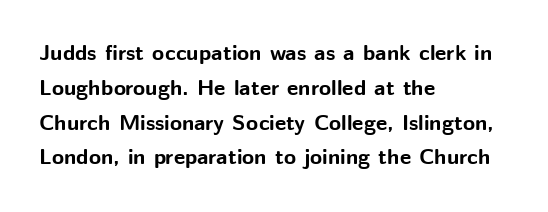
Q: Is the text bold? A: Yes.
Q: Is the text italic (slanted)? A: No, it is upright.
Q: Is the text underlined? A: No.
Q: How is the paragraph aligned? A: Left-aligned.
Q: Is the spacing between letters normal or unusually wide? A: Normal.
Q: Is the spacing between lines tight, normal or loose? A: Normal.
